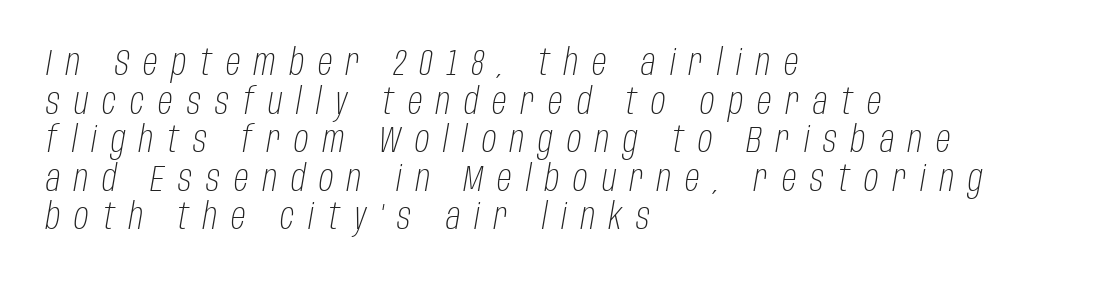
Q: Is the text bold? A: No.
Q: Is the text italic (slanted)? A: Yes, it leans right by about 10 degrees.
Q: Is the text underlined? A: No.
Q: How is the paragraph aligned? A: Left-aligned.
Q: Is the spacing between letters normal or unusually wide? A: Unusually wide.
Q: Is the spacing between lines tight, normal or loose? A: Tight.
Q: Width (condensed, normal, or wide)? A: Condensed.
Q: Stroke contrast? A: Low.
Q: x-height? A: Large.
Q: Monospaced? A: No.
